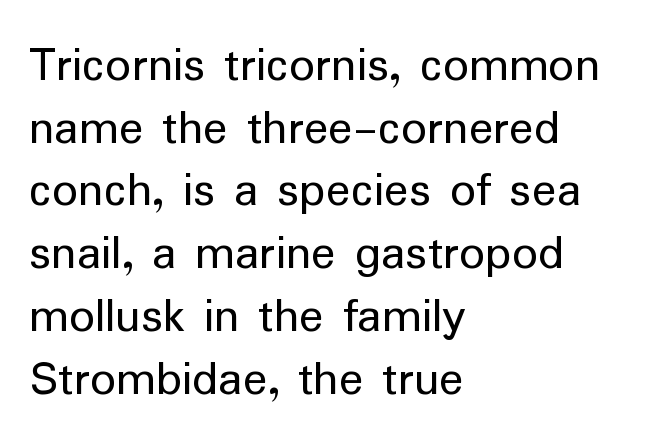
{"serif": "no", "italic": "no", "bold": "no", "weight": "regular", "width": "normal", "stroke_contrast": "low", "x_height": "medium", "monospaced": "no", "underline": "no", "align": "left", "line_spacing_ratio": 1.23, "letter_spacing": "normal", "letter_spacing_em": 0.0, "glyph_px": 51}
